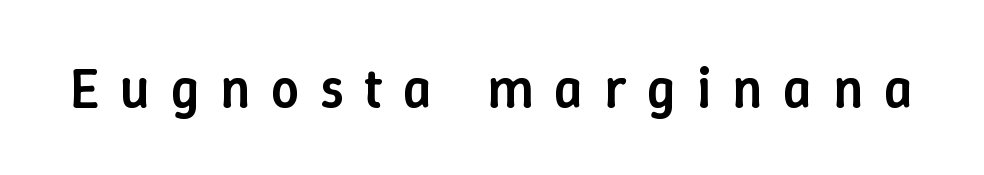
Q: Is the text bold? A: Semi-bold.
Q: Is the text italic (slanted)? A: No, it is upright.
Q: Is the text underlined? A: No.
Q: Is the spacing between letters normal or unusually wide? A: Unusually wide.
Q: Width (condensed, normal, or wide)? A: Normal.
Q: Stroke contrast? A: Low.
Q: x-height? A: Medium.
Q: Monospaced? A: No.
